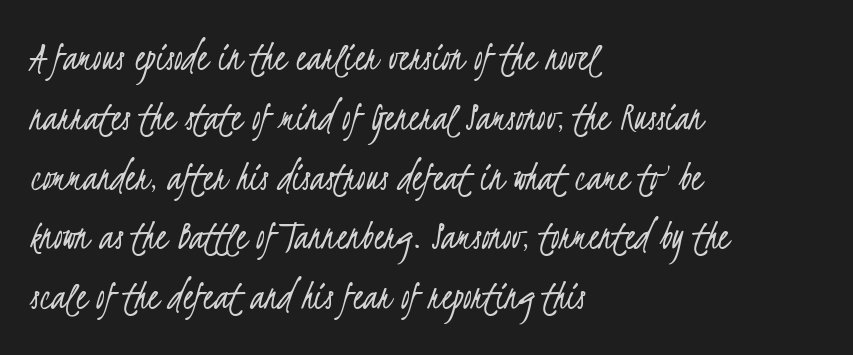
The image shows 43 px light, condensed sans-serif type; set left-aligned, normal line spacing (1.39x), normal letter spacing, not underlined; low stroke contrast and a small x-height.
